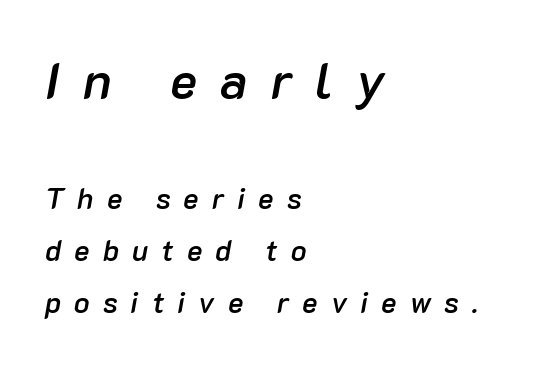
Every letter is mildly thick-stroked: semibold rather than bold. Teacher's note: observe the even left margin — that is flush-left alignment. The space beneath each line is pristine and unruled. Words appear elongated and porous because spacing is wide.
